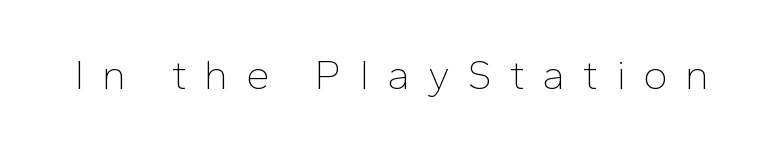
Q: Is the text bold? A: No.
Q: Is the text italic (slanted)? A: No, it is upright.
Q: Is the typeface a serif or a sans-serif typeface? A: Sans-serif.
Q: Is the text underlined? A: No.
Q: Is the spacing between letters normal or unusually wide? A: Unusually wide.
Q: Width (condensed, normal, or wide)? A: Normal.
Q: Stroke contrast? A: Low.
Q: x-height? A: Medium.
Q: Monospaced? A: No.
